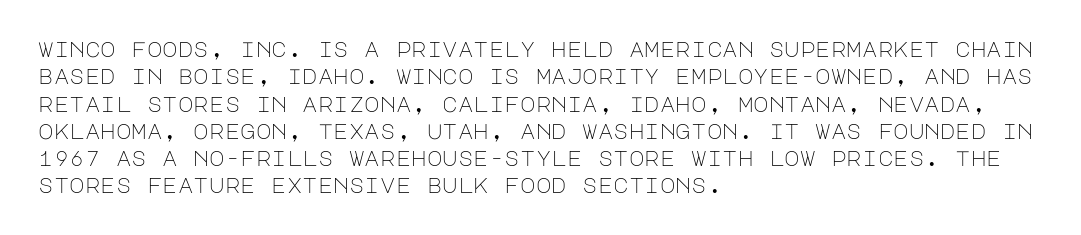
Reading down the block, your eye returns to a fixed left position each line. The weight tops out at a normal text grade. Interline gaps are of average width in this sample. The letters sit at their default tracking, neither squeezed nor spread.
